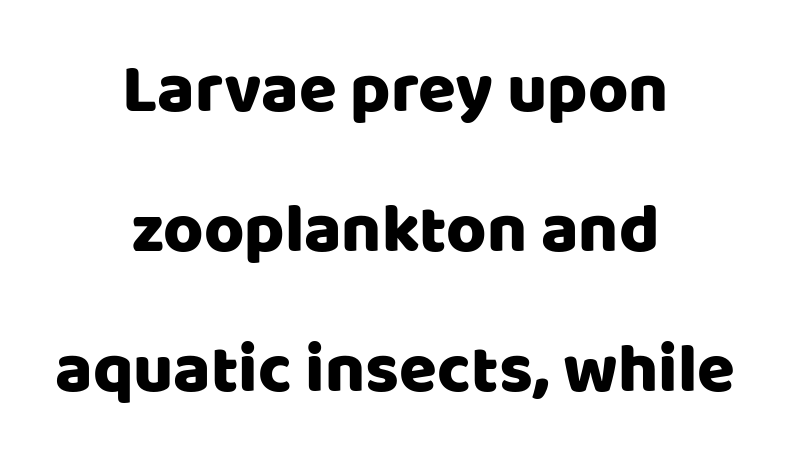
The image shows 69 px sans-serif type, upright; set centered, loose line spacing (2.03x), normal letter spacing, not underlined; low stroke contrast and a large x-height.
